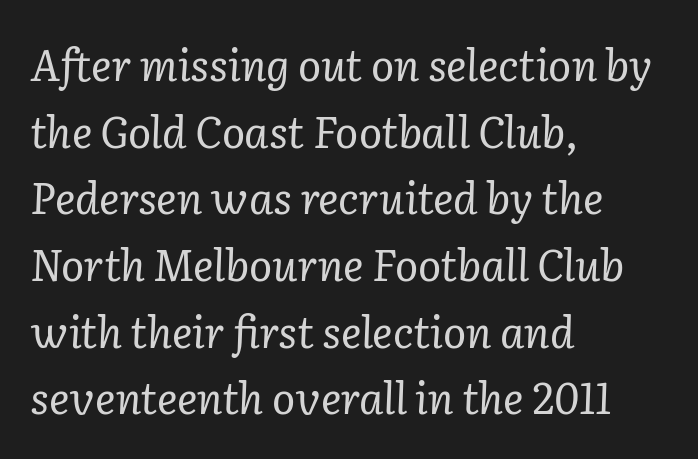
Q: Is the text bold? A: No.
Q: Is the text italic (slanted)? A: Yes, it leans right by about 2 degrees.
Q: Is the typeface a serif or a sans-serif typeface? A: Serif.
Q: Is the text underlined? A: No.
Q: How is the paragraph aligned? A: Left-aligned.
Q: Is the spacing between letters normal or unusually wide? A: Normal.
Q: Is the spacing between lines tight, normal or loose? A: Normal.
Q: Width (condensed, normal, or wide)? A: Normal.
Q: Stroke contrast? A: Low.
Q: x-height? A: Medium.
Q: Monospaced? A: No.
